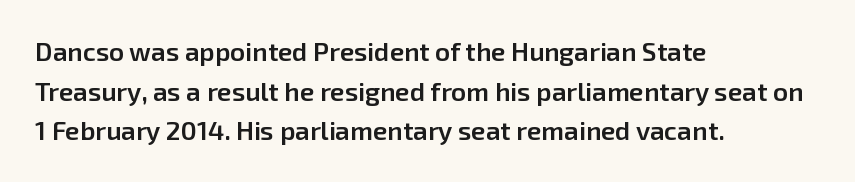
The image shows 26 px text type, upright; set left-aligned, normal line spacing (1.52x), normal letter spacing, not underlined.
